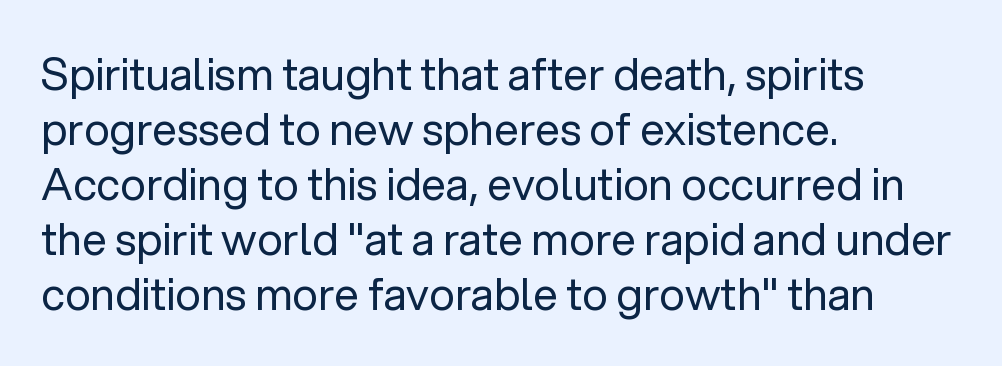
{"serif": "no", "italic": "no", "bold": "no", "weight": "regular", "width": "normal", "stroke_contrast": "low", "x_height": "medium", "monospaced": "no", "underline": "no", "align": "left", "line_spacing": "normal", "line_spacing_ratio": 1.25, "letter_spacing": "normal", "letter_spacing_em": 0.0, "glyph_px": 44}
